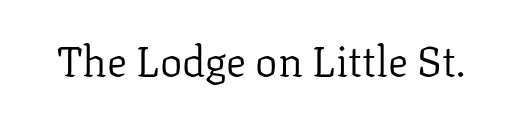
Q: Is the text bold? A: No.
Q: Is the text italic (slanted)? A: No, it is upright.
Q: Is the typeface a serif or a sans-serif typeface? A: Serif.
Q: Is the text underlined? A: No.
Q: Is the spacing between letters normal or unusually wide? A: Normal.
Q: Width (condensed, normal, or wide)? A: Normal.
Q: Stroke contrast? A: Low.
Q: x-height? A: Medium.
Q: Monospaced? A: No.
